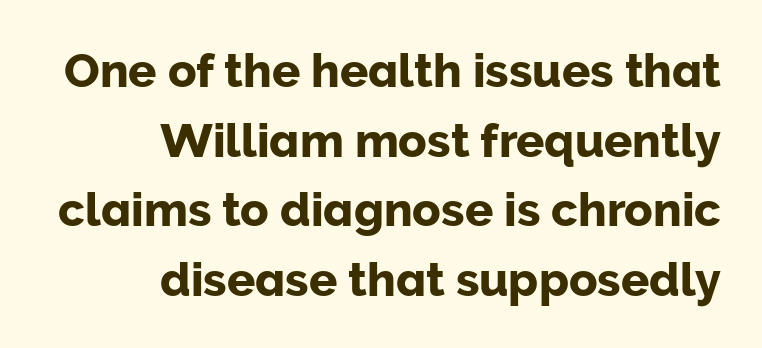
Q: Is the text italic (slanted)? A: No, it is upright.
Q: Is the typeface a serif or a sans-serif typeface? A: Sans-serif.
Q: Is the text underlined? A: No.
Q: How is the paragraph aligned? A: Right-aligned.
Q: Is the spacing between letters normal or unusually wide? A: Normal.
Q: Is the spacing between lines tight, normal or loose? A: Normal.
Q: Width (condensed, normal, or wide)? A: Normal.
Q: Stroke contrast? A: Low.
Q: x-height? A: Medium.
Q: Monospaced? A: No.
